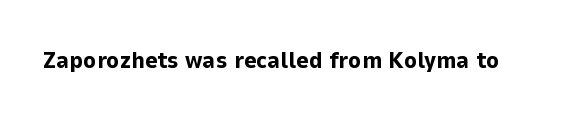
Q: Is the text bold? A: Yes.
Q: Is the text italic (slanted)? A: No, it is upright.
Q: Is the text underlined? A: No.
Q: Is the spacing between letters normal or unusually wide? A: Normal.
